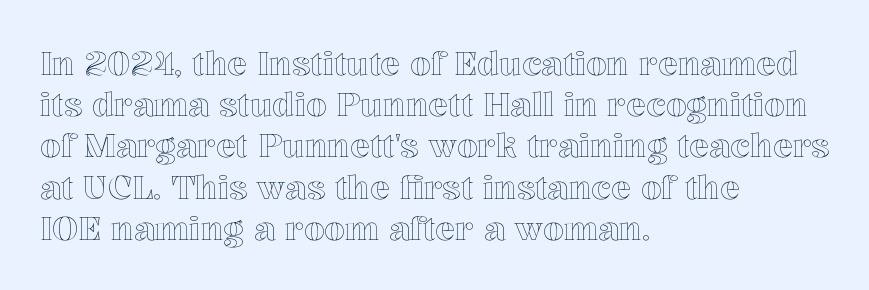
The image shows 33 px text type, upright; set left-aligned, normal line spacing (1.25x), normal letter spacing, not underlined; a medium x-height.
